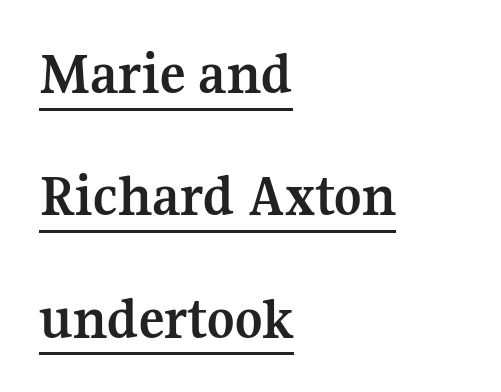
This sample is left-justified, so line endings fall wherever the words run out. You can tell it's not italic because the verticals are truly vertical. Each letter keeps its own natural width here, so spacing adapts to shape. The rendering uses a bold face; every stroke is thick and dark. Reading down the column, the eye jumps a long way to each next line.
